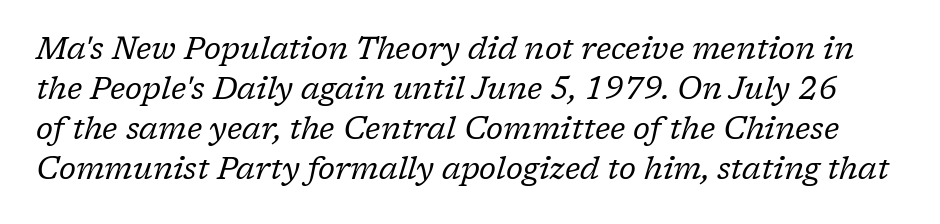
{"serif": "yes", "italic": "yes", "lean": "right", "slant_degrees": 17, "bold": "no", "weight": "regular", "width": "normal", "stroke_contrast": "low", "x_height": "medium", "monospaced": "no", "underline": "no", "line_spacing": "normal", "line_spacing_ratio": 1.29, "letter_spacing": "normal", "letter_spacing_em": 0.0, "glyph_px": 31}
